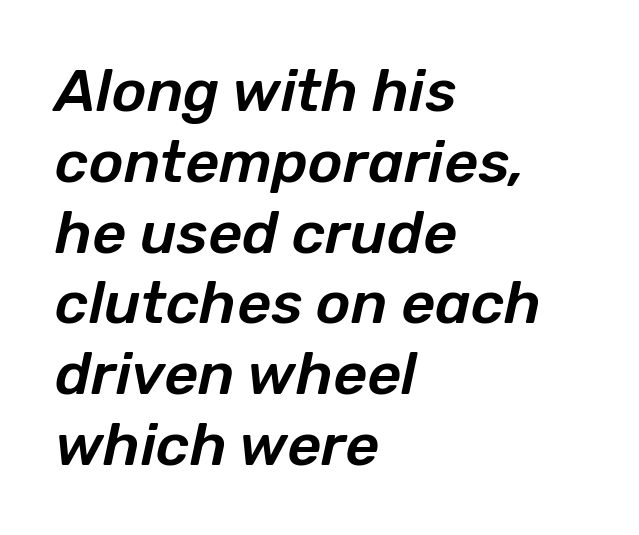
This is oblique type, the kind used for emphasis or titles. Nobody drew a line under any word here. Tracking here is standard; glyphs follow each other at the usual distance. Reading down the block, your eye returns to a fixed left position each line.
